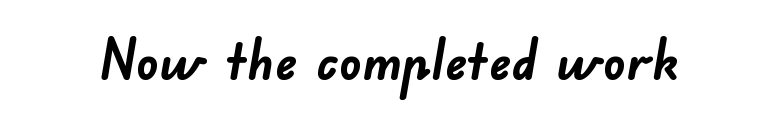
The image shows 55 px semibold sans-serif type; set normal letter spacing, not underlined; low stroke contrast and a small x-height.
